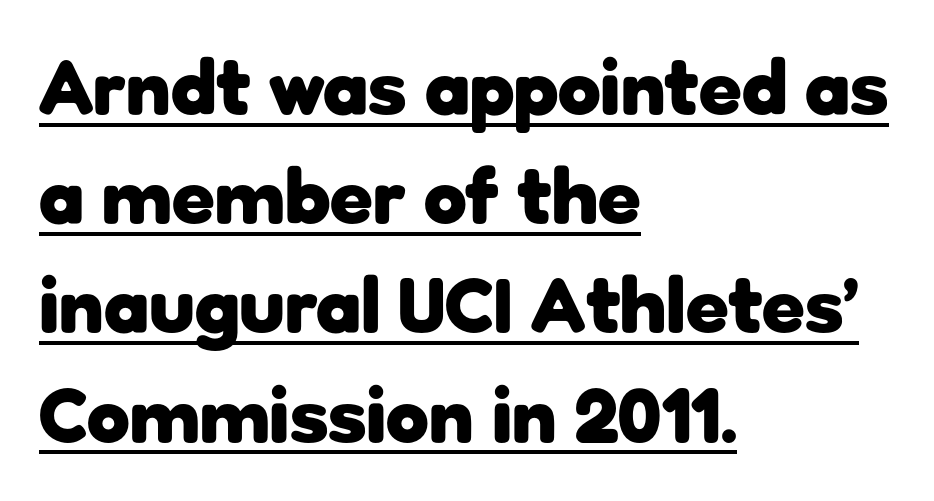
Q: Is the text bold? A: Yes.
Q: Is the text italic (slanted)? A: No, it is upright.
Q: Is the typeface a serif or a sans-serif typeface? A: Sans-serif.
Q: Is the text underlined? A: Yes.
Q: How is the paragraph aligned? A: Left-aligned.
Q: Is the spacing between letters normal or unusually wide? A: Normal.
Q: Is the spacing between lines tight, normal or loose? A: Normal.
Q: Width (condensed, normal, or wide)? A: Normal.
Q: Stroke contrast? A: Low.
Q: x-height? A: Medium.
Q: Monospaced? A: No.
